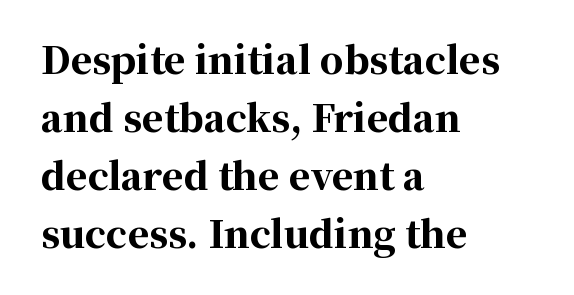
{"serif": "yes", "italic": "no", "bold": "yes", "weight": "bold", "width": "normal", "stroke_contrast": "high", "x_height": "medium", "monospaced": "no", "underline": "no", "align": "left", "line_spacing": "normal", "line_spacing_ratio": 1.57, "letter_spacing": "normal", "letter_spacing_em": 0.0, "glyph_px": 37}
